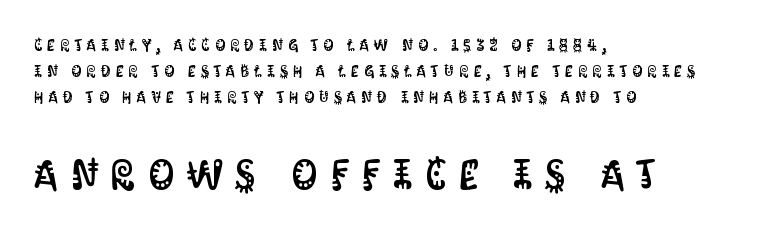
Q: Is the text italic (slanted)? A: No, it is upright.
Q: Is the typeface a serif or a sans-serif typeface? A: Sans-serif.
Q: Is the text underlined? A: No.
Q: How is the paragraph aligned? A: Left-aligned.
Q: Is the spacing between letters normal or unusually wide? A: Unusually wide.
Q: Is the spacing between lines tight, normal or loose? A: Normal.
Q: Which block of text is set in a larger size, the first (top) or the second (bottom)? A: The second (bottom) one.
Q: Width (condensed, normal, or wide)? A: Condensed.
Q: Stroke contrast? A: Medium.
Q: x-height? A: Large.
Q: Monospaced? A: No.
